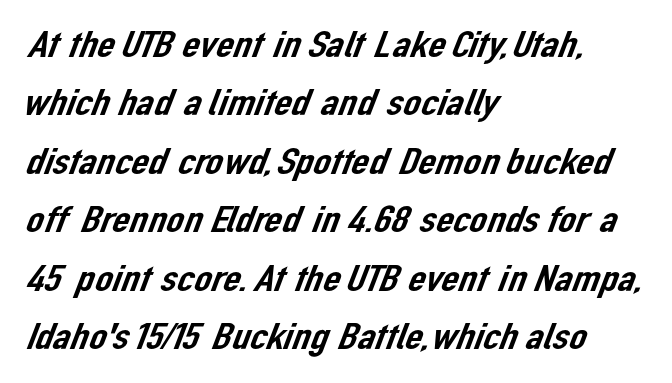
{"serif": "no", "width": "normal", "stroke_contrast": "low", "x_height": "medium", "monospaced": "no", "underline": "no", "align": "left", "line_spacing": "normal", "line_spacing_ratio": 1.5, "letter_spacing": "normal", "letter_spacing_em": 0.0, "glyph_px": 39}
